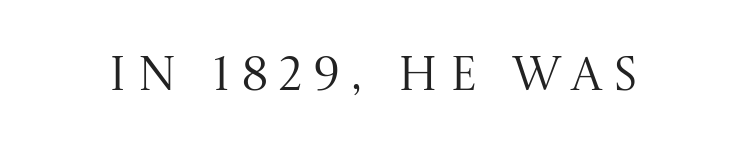
The image shows 47 px regular-weight serif type, upright; set unusually wide letter spacing (+0.22 em), not underlined; medium stroke contrast and a large x-height.
